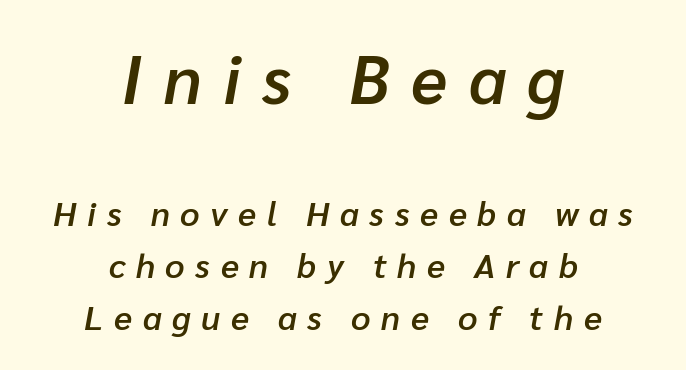
{"italic": "yes", "lean": "right", "slant_degrees": 10, "bold": "semi", "weight": "semibold", "width": "normal", "stroke_contrast": "low", "x_height": "medium", "monospaced": "no", "underline": "no", "align": "center", "line_spacing": "normal", "line_spacing_ratio": 1.53, "letter_spacing": "wide", "letter_spacing_em": 0.31, "larger_block": "first", "size_ratio": 2.0, "glyph_px": 68}
